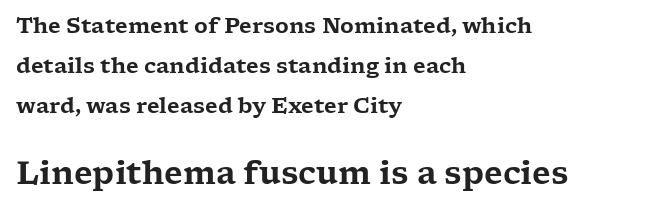
Q: Is the text italic (slanted)? A: No, it is upright.
Q: Is the typeface a serif or a sans-serif typeface? A: Serif.
Q: Is the text underlined? A: No.
Q: How is the paragraph aligned? A: Left-aligned.
Q: Is the spacing between letters normal or unusually wide? A: Normal.
Q: Is the spacing between lines tight, normal or loose? A: Loose.
Q: Which block of text is set in a larger size, the first (top) or the second (bottom)? A: The second (bottom) one.
Q: Width (condensed, normal, or wide)? A: Wide.
Q: Stroke contrast? A: Low.
Q: x-height? A: Medium.
Q: Monospaced? A: No.
